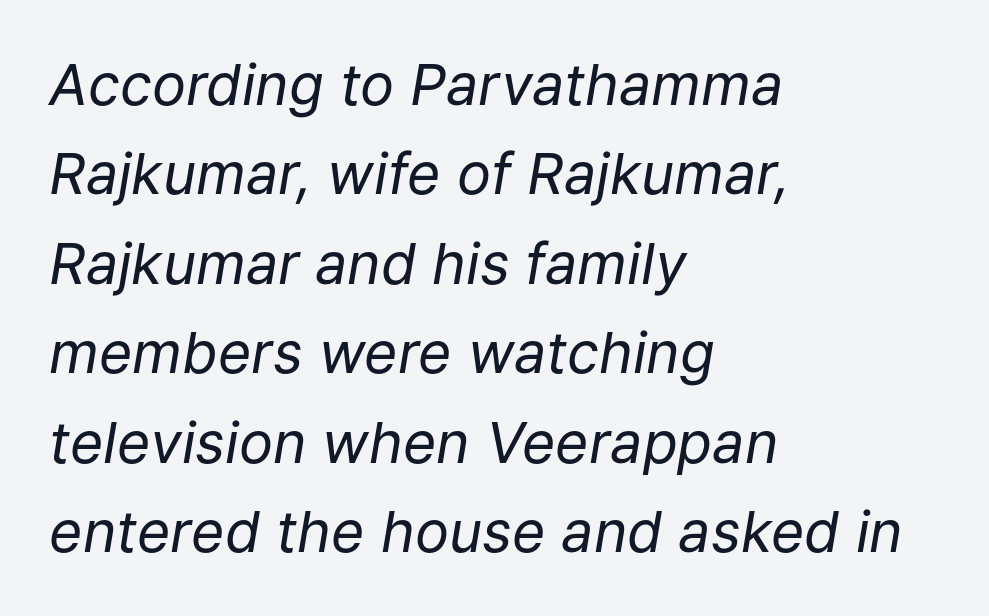
Q: Is the text bold? A: No.
Q: Is the text italic (slanted)? A: Yes, it leans right by about 9 degrees.
Q: Is the text underlined? A: No.
Q: How is the paragraph aligned? A: Left-aligned.
Q: Is the spacing between letters normal or unusually wide? A: Normal.
Q: Is the spacing between lines tight, normal or loose? A: Normal.
Q: Width (condensed, normal, or wide)? A: Normal.
Q: Stroke contrast? A: Low.
Q: x-height? A: Medium.
Q: Monospaced? A: No.
